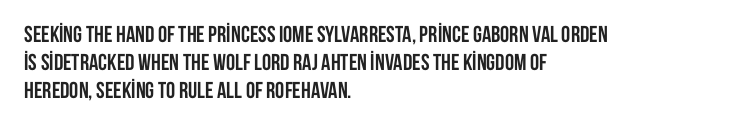
Short and long lines alike share a common starting point at left. Unlike italic type, these characters show no tilt at all. The passage shown is emphatically bold. The face used here is rendered with its standard letterfit. The space beneath each line is pristine and unruled.
